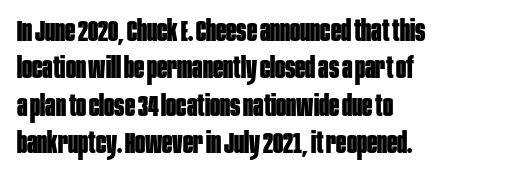
{"serif": "no", "italic": "no", "bold": "yes", "weight": "bold", "width": "condensed", "stroke_contrast": "low", "x_height": "large", "monospaced": "no", "underline": "no", "align": "left", "line_spacing": "normal", "line_spacing_ratio": 1.25, "letter_spacing": "normal", "letter_spacing_em": 0.0, "glyph_px": 30}
